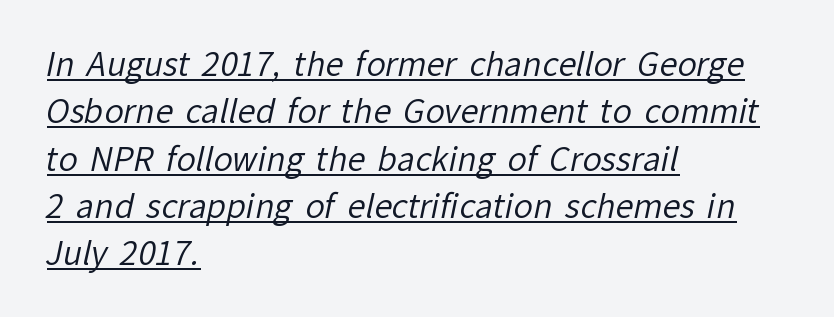
Q: Is the text bold? A: No.
Q: Is the typeface a serif or a sans-serif typeface? A: Sans-serif.
Q: Is the text underlined? A: Yes.
Q: How is the paragraph aligned? A: Left-aligned.
Q: Is the spacing between letters normal or unusually wide? A: Normal.
Q: Is the spacing between lines tight, normal or loose? A: Normal.
Q: Width (condensed, normal, or wide)? A: Normal.
Q: Stroke contrast? A: Low.
Q: x-height? A: Medium.
Q: Monospaced? A: No.
